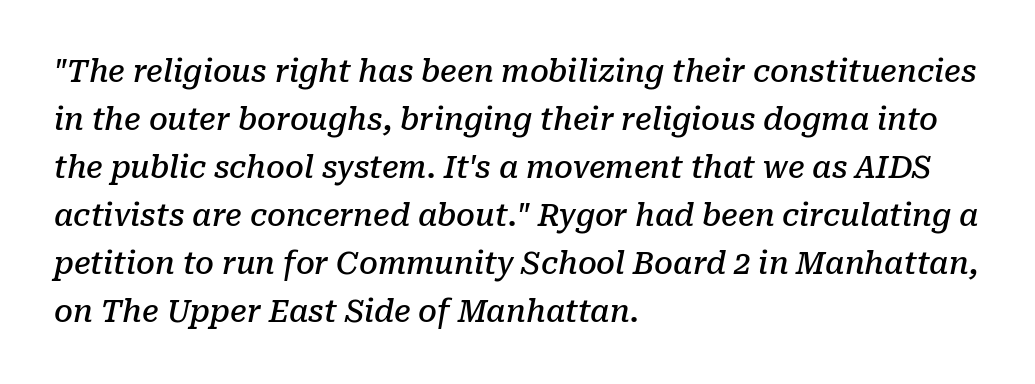
The image shows 30 px semibold serif type, italic (leaning right); set left-aligned, normal line spacing (1.6x), normal letter spacing, not underlined; low stroke contrast and a medium x-height.
